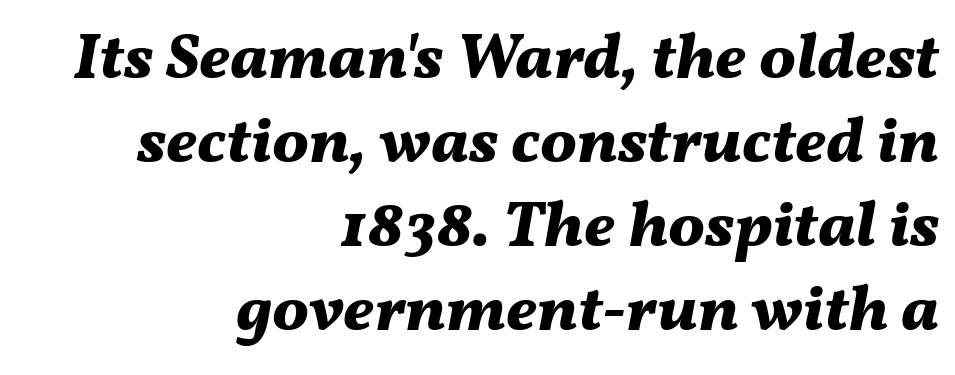
Q: Is the text bold? A: Yes.
Q: Is the text italic (slanted)? A: Yes, it leans right by about 11 degrees.
Q: Is the text underlined? A: No.
Q: How is the paragraph aligned? A: Right-aligned.
Q: Is the spacing between letters normal or unusually wide? A: Normal.
Q: Is the spacing between lines tight, normal or loose? A: Normal.
Q: Width (condensed, normal, or wide)? A: Normal.
Q: Stroke contrast? A: Medium.
Q: x-height? A: Medium.
Q: Monospaced? A: No.
